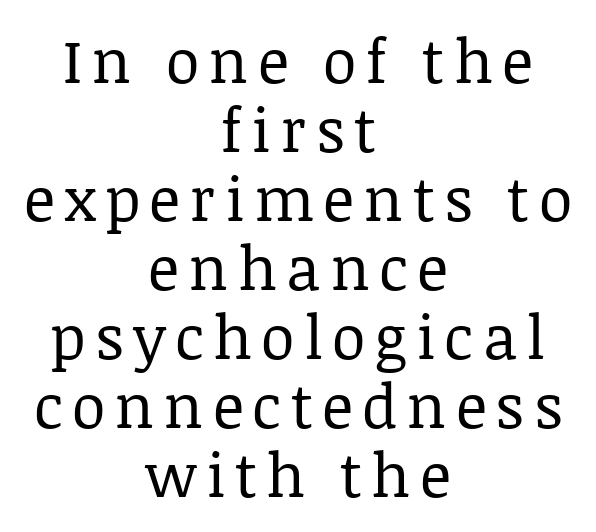
The image shows 61 px regular-weight serif type, upright; set centered, tight line spacing (1.13x), not underlined; low stroke contrast and a large x-height.
